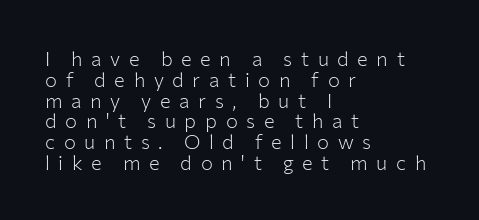
Leading is clearly below the norm, producing a dense column. The cut favours lightness, reaching ordinary text weight at its darkest. The font's upright variant was chosen for this text. Glance below the letters and you will spot only blank space.
